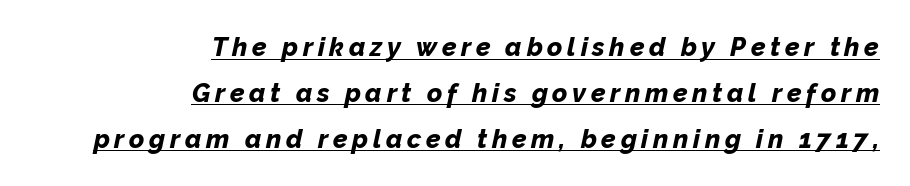
Q: Is the text bold? A: Yes.
Q: Is the text italic (slanted)? A: Yes, it leans right by about 12 degrees.
Q: Is the text underlined? A: Yes.
Q: How is the paragraph aligned? A: Right-aligned.
